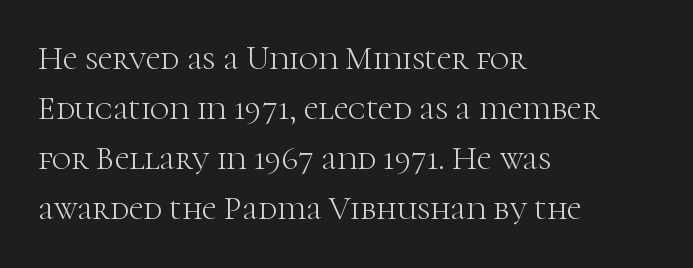
{"serif": "yes", "italic": "no", "bold": "no", "weight": "light", "width": "normal", "stroke_contrast": "high", "x_height": "medium", "monospaced": "no", "underline": "no", "align": "left", "line_spacing": "normal", "line_spacing_ratio": 1.52, "letter_spacing": "normal", "letter_spacing_em": 0.0, "glyph_px": 33}
